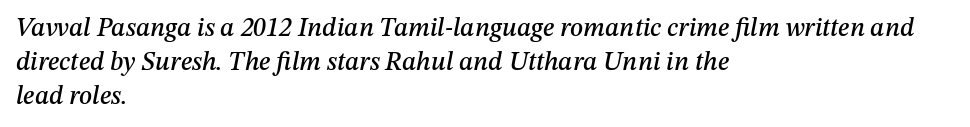
Every character sits at an angle, as italics do. All the whitespace from short lines collects on the right. Bare-footed words on every line. This sample uses plain, unmodified letter spacing. Evenly set lines give the paragraph a standard silhouette.
